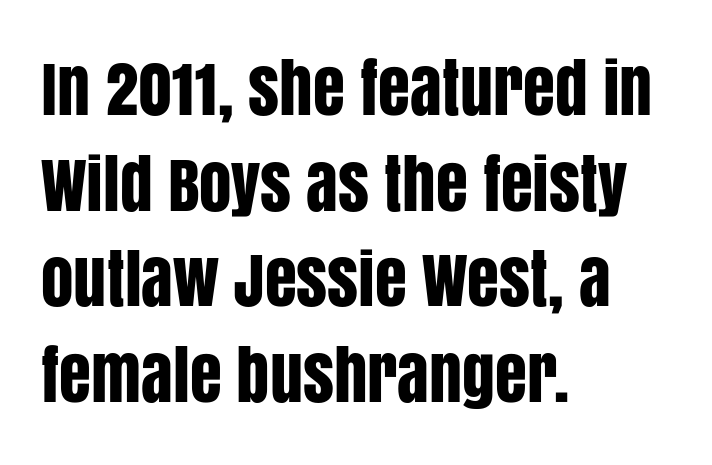
Q: Is the text italic (slanted)? A: No, it is upright.
Q: Is the typeface a serif or a sans-serif typeface? A: Sans-serif.
Q: Is the text underlined? A: No.
Q: How is the paragraph aligned? A: Left-aligned.
Q: Is the spacing between letters normal or unusually wide? A: Normal.
Q: Is the spacing between lines tight, normal or loose? A: Normal.
Q: Width (condensed, normal, or wide)? A: Condensed.
Q: Stroke contrast? A: Low.
Q: x-height? A: Large.
Q: Monospaced? A: No.
